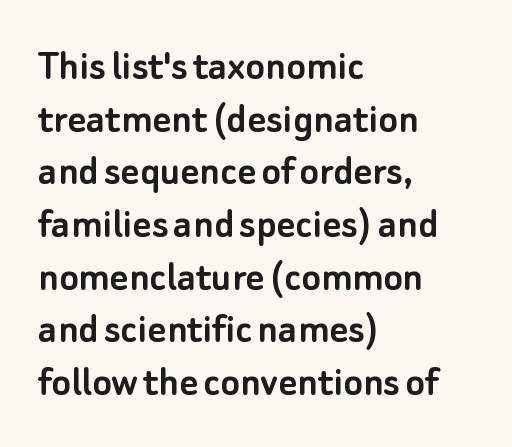
Q: Is the text italic (slanted)? A: No, it is upright.
Q: Is the typeface a serif or a sans-serif typeface? A: Sans-serif.
Q: Is the text underlined? A: No.
Q: How is the paragraph aligned? A: Left-aligned.
Q: Is the spacing between letters normal or unusually wide? A: Normal.
Q: Width (condensed, normal, or wide)? A: Normal.
Q: Stroke contrast? A: Low.
Q: x-height? A: Small.
Q: Monospaced? A: No.
